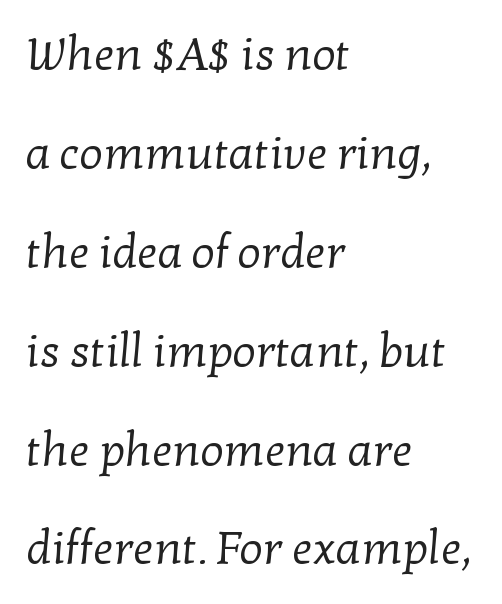
Q: Is the text bold? A: No.
Q: Is the typeface a serif or a sans-serif typeface? A: Serif.
Q: Is the text underlined? A: No.
Q: How is the paragraph aligned? A: Left-aligned.
Q: Is the spacing between letters normal or unusually wide? A: Normal.
Q: Is the spacing between lines tight, normal or loose? A: Loose.
Q: Width (condensed, normal, or wide)? A: Normal.
Q: Stroke contrast? A: Low.
Q: x-height? A: Medium.
Q: Monospaced? A: No.
